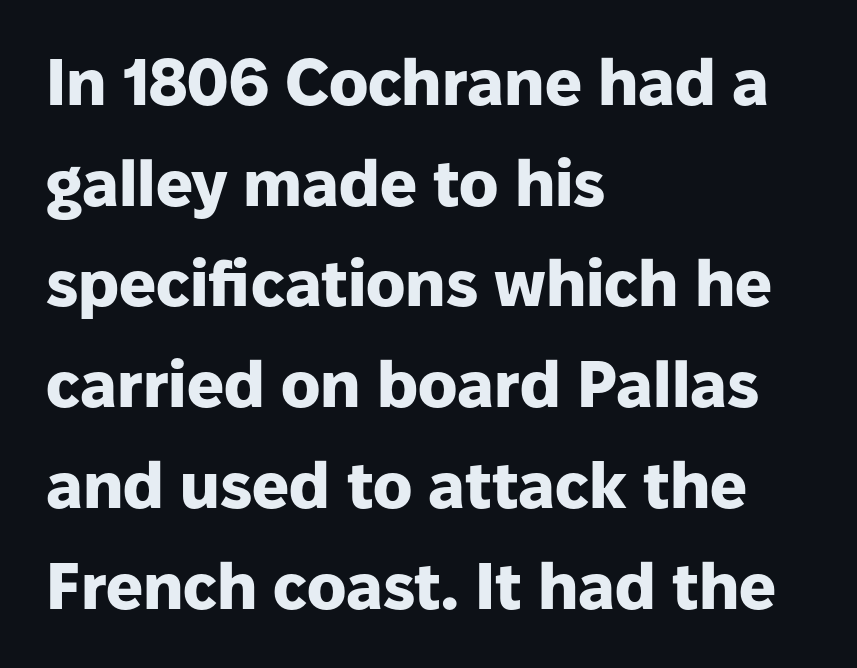
Q: Is the text bold? A: Yes.
Q: Is the text italic (slanted)? A: No, it is upright.
Q: Is the typeface a serif or a sans-serif typeface? A: Sans-serif.
Q: Is the text underlined? A: No.
Q: How is the paragraph aligned? A: Left-aligned.
Q: Is the spacing between letters normal or unusually wide? A: Normal.
Q: Is the spacing between lines tight, normal or loose? A: Normal.
Q: Width (condensed, normal, or wide)? A: Normal.
Q: Stroke contrast? A: Low.
Q: x-height? A: Medium.
Q: Monospaced? A: No.
